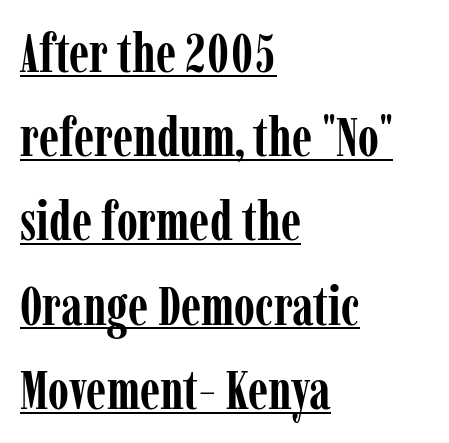
A typesetter would call this proportional, since set widths differ per character. Compared with typical paragraphs, the rows here are spaced about the same. Examine the stroke ends and you'll spot serifs. The letters stand upright; this is a roman face.
